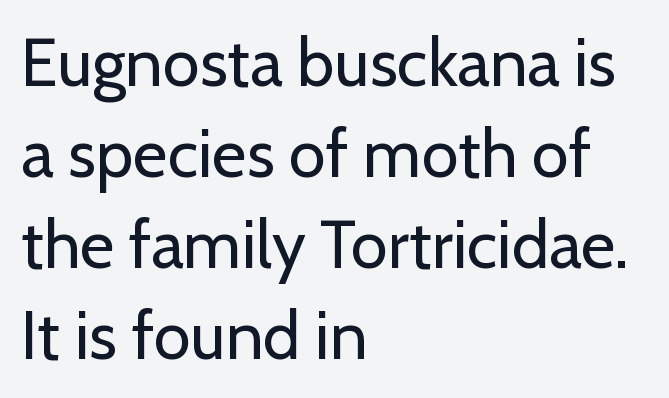
The image shows 67 px regular-weight sans-serif type, upright; set left-aligned, normal line spacing (1.36x), normal letter spacing, not underlined; low stroke contrast and a medium x-height.
